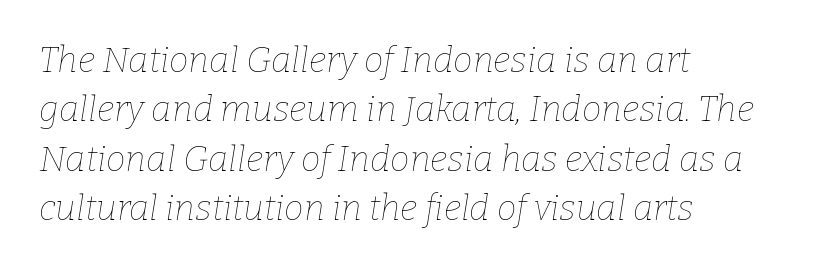
Spacing verdict: proportional, widths tailored to each character. Honestly, the letter spacing is just normal — you wouldn't notice it. Baseline-to-baseline distance is the conventional proportion of letter height. Left-aligned paragraph, ragged on the right. Lines of text with bare space underneath.
